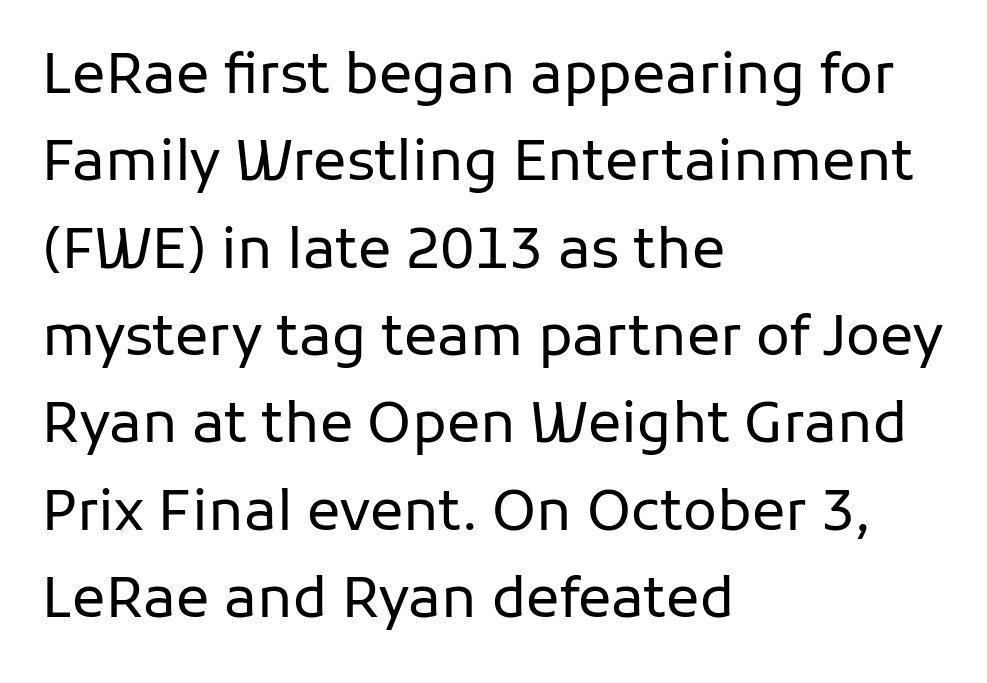
{"serif": "no", "italic": "no", "bold": "no", "weight": "regular", "width": "normal", "stroke_contrast": "low", "x_height": "medium", "monospaced": "no", "underline": "no", "align": "left", "line_spacing": "normal", "line_spacing_ratio": 1.56, "letter_spacing": "normal", "letter_spacing_em": 0.0, "glyph_px": 56}
